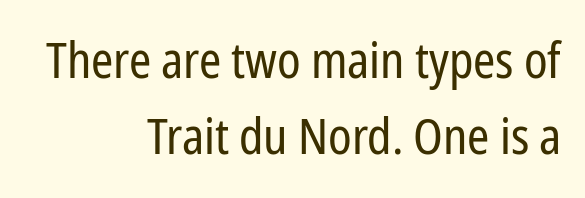
The passage shown is typed in a proportional face where columns would drift. The words here are not underlined. Stem width sits at or under what a default text font uses. Tracking value appears to be zero — textbook default spacing. If you drew a line through each stem, it would be perfectly vertical.
